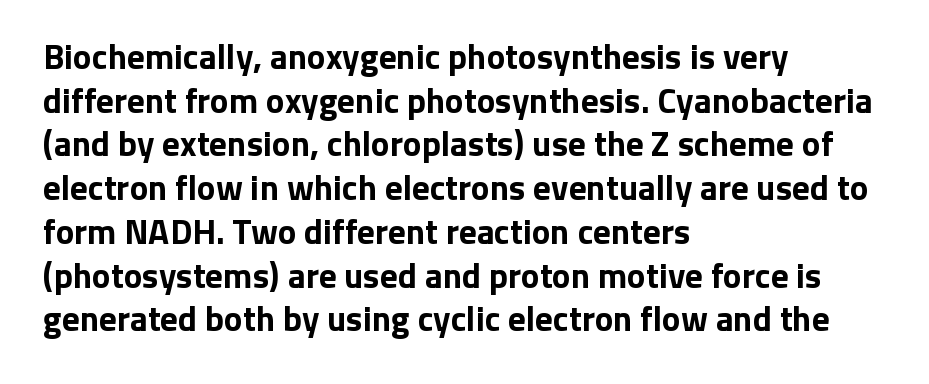
{"serif": "no", "italic": "no", "bold": "yes", "weight": "bold", "width": "normal", "stroke_contrast": "low", "x_height": "medium", "monospaced": "no", "underline": "no", "align": "left", "line_spacing": "normal", "line_spacing_ratio": 1.25, "letter_spacing": "normal", "letter_spacing_em": 0.0, "glyph_px": 35}
